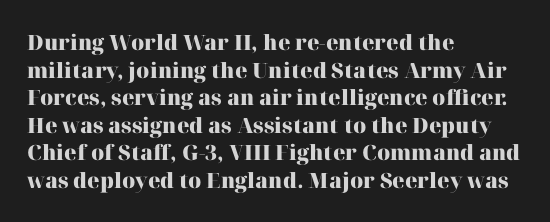
Normally led — the rows are evenly, conventionally spaced. Caption: standard tracking, unaltered. Check the space under the baseline: it is left empty. This sample is left-justified, so line endings fall wherever the words run out. These lines were composed using upright roman letters.
